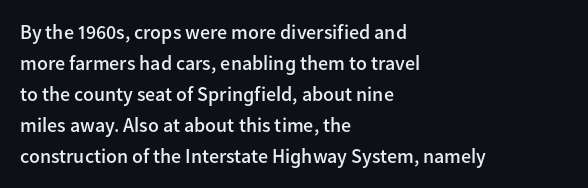
The typography opts for an upright posture over an oblique one. Line beginnings align vertically; line endings do not. Compared with typical body copy, the letter spacing here is the same. Does the leading feel generous? No, just average. Summary of weight: moderately heavy, a semibold.
